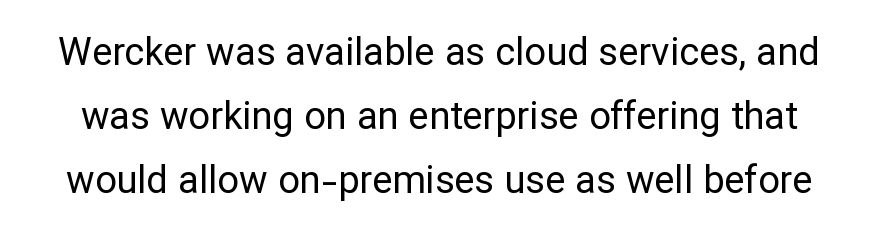
No word sits above an underline. The text was rendered using a sans face with plain stroke endings. The strokes carry an ordinary text weight at most. When letters stand straight like this, we call the style roman or upright. Does the leading feel generous? No, just average.
